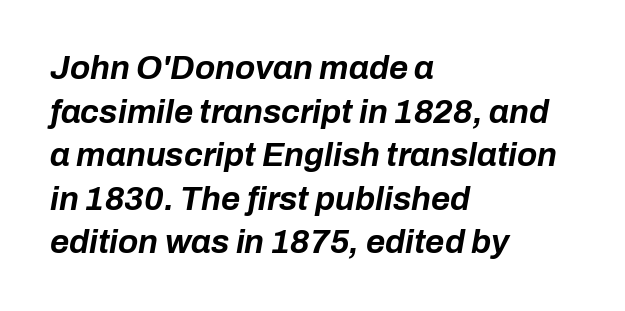
The image shows 33 px bold type, italic (leaning right); set left-aligned, normal line spacing (1.32x), normal letter spacing, not underlined; low stroke contrast and a medium x-height.
